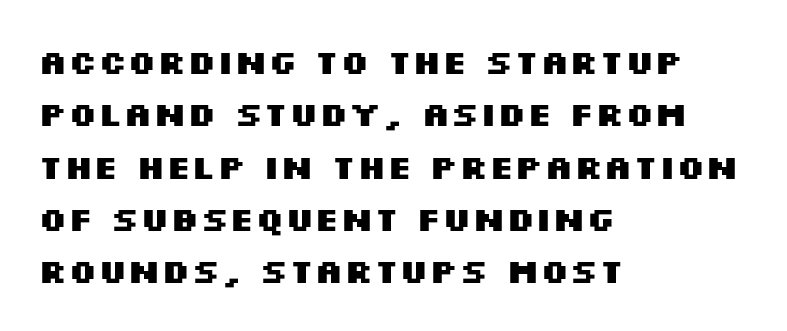
{"serif": "no", "italic": "no", "bold": "yes", "weight": "heavy", "width": "wide", "stroke_contrast": "medium", "x_height": "large", "monospaced": "no", "underline": "no", "align": "left", "line_spacing": "normal", "line_spacing_ratio": 1.54, "letter_spacing": "normal", "letter_spacing_em": 0.0, "glyph_px": 34}
